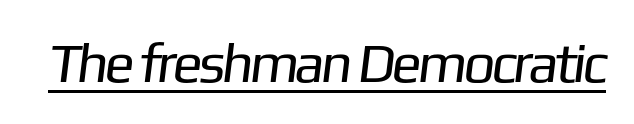
Each stroke keeps to a modest, everyday thickness or less. The rendering uses natural spacing where letterforms have individual widths. The letters sit at their default tracking, neither squeezed nor spread. Looks like someone drew a line under every word here.
